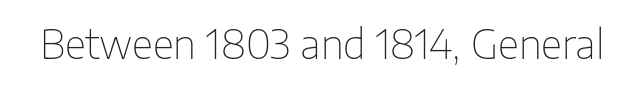
Q: Is the text bold? A: No.
Q: Is the text italic (slanted)? A: No, it is upright.
Q: Is the typeface a serif or a sans-serif typeface? A: Sans-serif.
Q: Is the text underlined? A: No.
Q: Is the spacing between letters normal or unusually wide? A: Normal.
Q: Width (condensed, normal, or wide)? A: Normal.
Q: Stroke contrast? A: Low.
Q: x-height? A: Medium.
Q: Monospaced? A: No.
